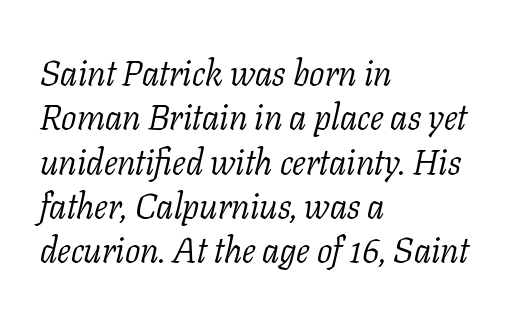
{"serif": "yes", "italic": "yes", "lean": "right", "slant_degrees": 11, "bold": "no", "weight": "light", "width": "normal", "stroke_contrast": "low", "x_height": "medium", "monospaced": "no", "underline": "no", "align": "left", "line_spacing_ratio": 1.23, "letter_spacing": "normal", "letter_spacing_em": 0.0, "glyph_px": 36}
